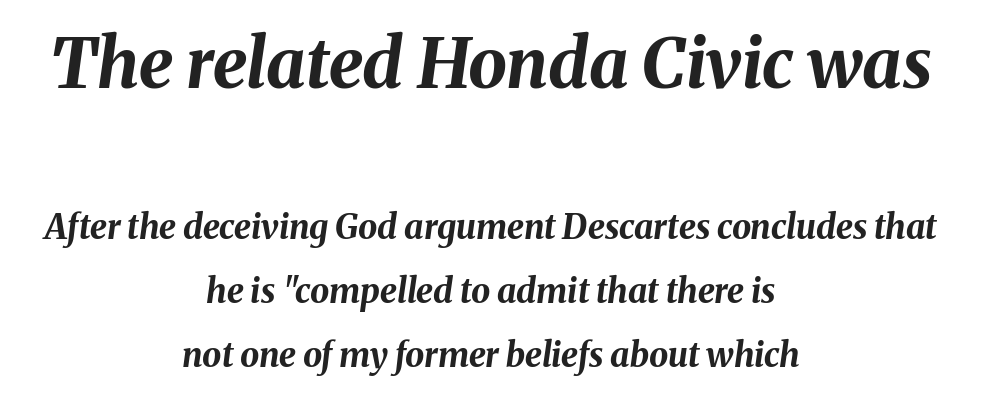
Character widths vary here, with narrow letters taking less room than wide ones. How are the letters spaced? Ordinarily, with no added tracking. Chunky letters — that's bold for sure. Look at the glyph heights: the upper group is clearly the bigger setting.
